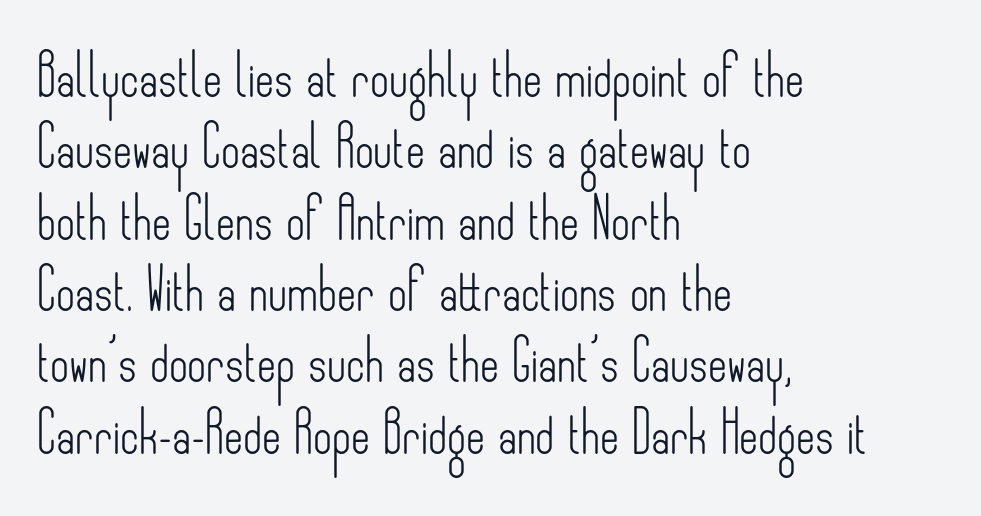
The image shows 41 px light, condensed sans-serif type, upright; set left-aligned, line spacing 1.74x, normal letter spacing, not underlined; low stroke contrast and a small x-height.
